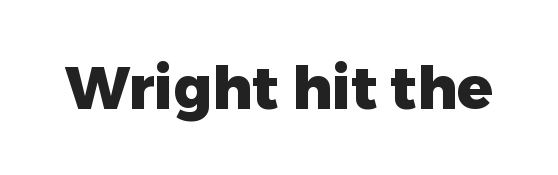
Q: Is the text bold? A: Yes.
Q: Is the text italic (slanted)? A: No, it is upright.
Q: Is the typeface a serif or a sans-serif typeface? A: Sans-serif.
Q: Is the text underlined? A: No.
Q: Is the spacing between letters normal or unusually wide? A: Normal.
Q: Width (condensed, normal, or wide)? A: Normal.
Q: Stroke contrast? A: Low.
Q: x-height? A: Medium.
Q: Monospaced? A: No.
